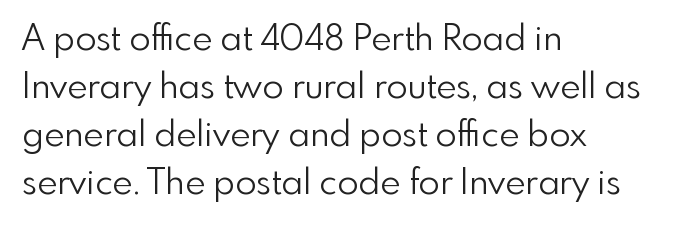
{"serif": "no", "italic": "no", "bold": "no", "weight": "light", "width": "normal", "stroke_contrast": "low", "x_height": "small", "monospaced": "no", "underline": "no", "align": "left", "line_spacing": "normal", "line_spacing_ratio": 1.37, "letter_spacing": "normal", "letter_spacing_em": 0.0, "glyph_px": 35}
